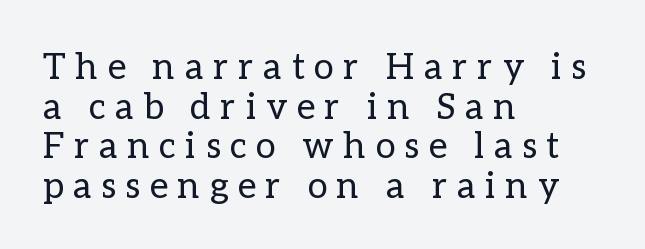
The image shows 36 px regular-weight type, upright; set left-aligned, tight line spacing (1.1x), unusually wide letter spacing (+0.27 em), not underlined; low stroke contrast and a medium x-height.
